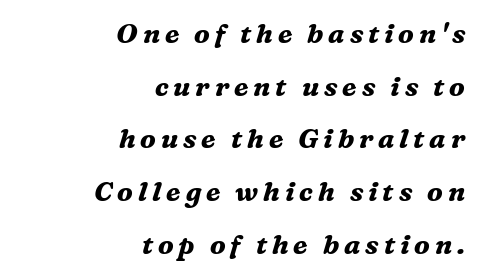
The paragraph has a hard right edge and a soft left edge. If you drew a line through each stem, it would be angled. This is heavy type, rendered in bold. In terms of leading, this rendering errs on the spacious side. Decoration check: the copy has no underline.
